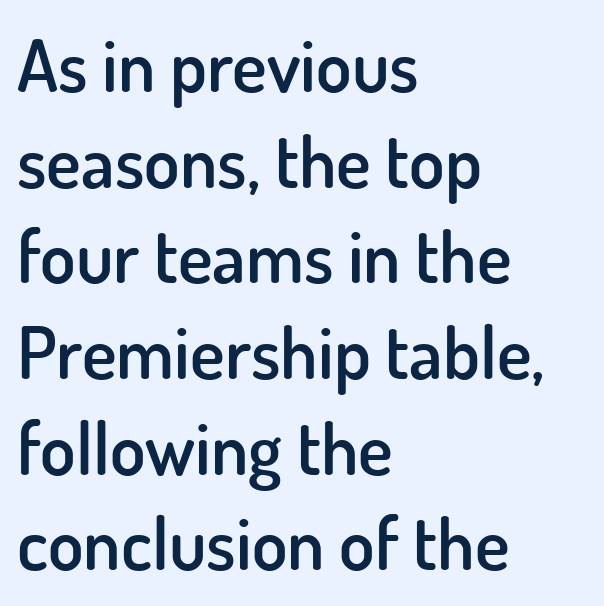
{"serif": "no", "italic": "no", "bold": "semi", "weight": "semibold", "width": "normal", "stroke_contrast": "low", "x_height": "small", "monospaced": "no", "underline": "no", "align": "left", "line_spacing": "normal", "line_spacing_ratio": 1.31, "letter_spacing": "normal", "letter_spacing_em": 0.0, "glyph_px": 73}
